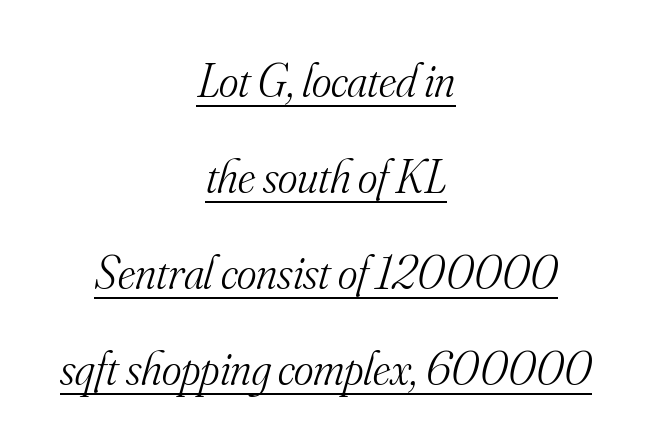
The axis of the letterforms is tilted away from vertical. Think of a printed novel: that variable character pitch is what you see here. The face used here is seriffed, in the tradition of book romans. Horizontal bands of white between lines are thick stripes. Compared with undecorated copy, this sample adds a rule below the words. No heavy texture on the line: the type isn't bold.
